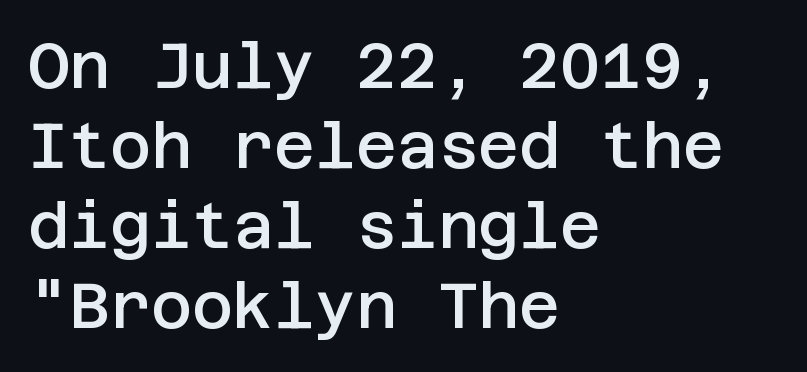
Q: Is the text bold? A: Semi-bold.
Q: Is the text italic (slanted)? A: No, it is upright.
Q: Is the typeface a serif or a sans-serif typeface? A: Sans-serif.
Q: Is the text underlined? A: No.
Q: How is the paragraph aligned? A: Left-aligned.
Q: Is the spacing between letters normal or unusually wide? A: Normal.
Q: Is the spacing between lines tight, normal or loose? A: Normal.
Q: Width (condensed, normal, or wide)? A: Normal.
Q: Stroke contrast? A: Low.
Q: x-height? A: Large.
